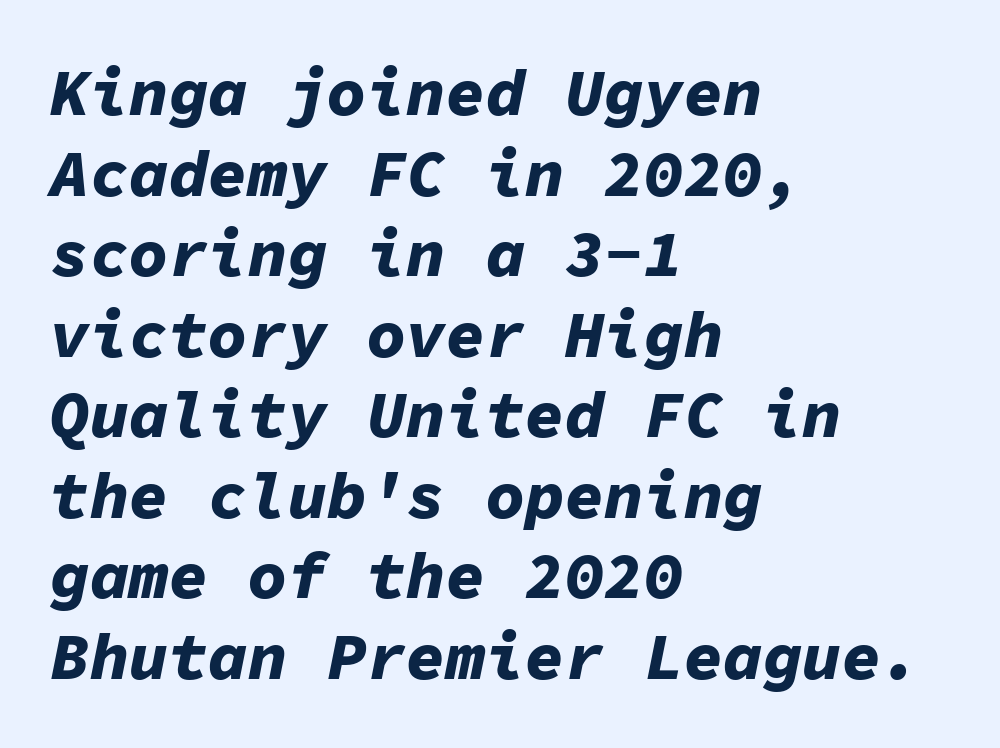
Weight: bold. Tracking here is standard; glyphs follow each other at the usual distance. Every character here occupies the same horizontal width, giving the sample a typewriter-like rhythm. Every character sits at an angle, as italics do.
